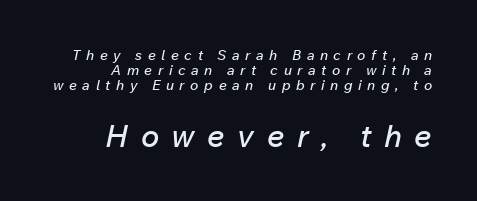
The image shows 31 px text type, italic (leaning right); set right-aligned, tight line spacing (1.08x), unusually wide letter spacing (+0.4 em), not underlined; the second (bottom) block is 2.21x larger; low stroke contrast and a medium x-height.
